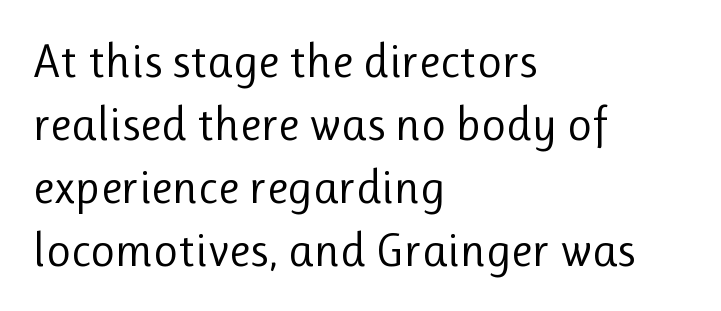
The image shows 48 px regular-weight sans-serif type, upright; set left-aligned, normal line spacing (1.31x), normal letter spacing, not underlined; low stroke contrast and a medium x-height.
